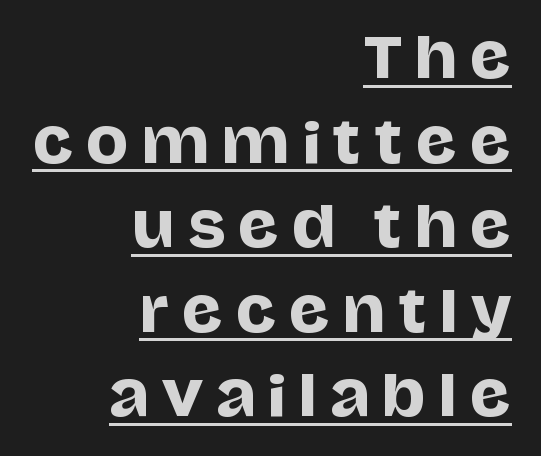
Q: Is the text italic (slanted)? A: No, it is upright.
Q: Is the typeface a serif or a sans-serif typeface? A: Sans-serif.
Q: Is the text underlined? A: Yes.
Q: How is the paragraph aligned? A: Right-aligned.
Q: Is the spacing between letters normal or unusually wide? A: Unusually wide.
Q: Is the spacing between lines tight, normal or loose? A: Normal.
Q: Width (condensed, normal, or wide)? A: Normal.
Q: Stroke contrast? A: Low.
Q: x-height? A: Large.
Q: Monospaced? A: No.
